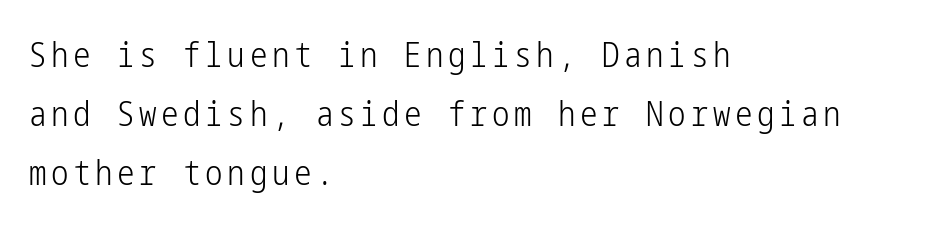
Q: Is the text bold? A: No.
Q: Is the text italic (slanted)? A: No, it is upright.
Q: Is the typeface a serif or a sans-serif typeface? A: Sans-serif.
Q: Is the text underlined? A: No.
Q: How is the paragraph aligned? A: Left-aligned.
Q: Is the spacing between lines tight, normal or loose? A: Normal.
Q: Width (condensed, normal, or wide)? A: Condensed.
Q: Stroke contrast? A: Low.
Q: x-height? A: Medium.
